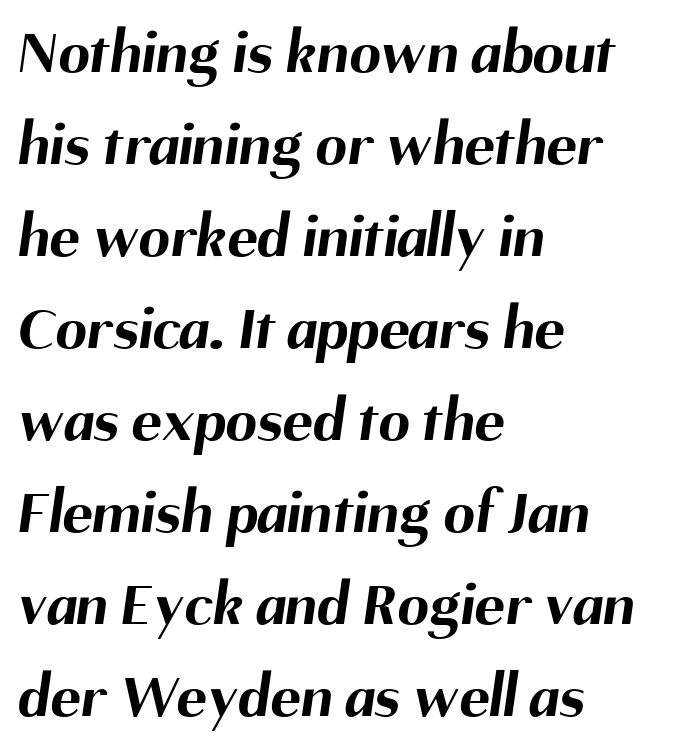
The image shows 63 px bold sans-serif type; set left-aligned, normal line spacing (1.46x), normal letter spacing, not underlined; medium stroke contrast and a medium x-height.
